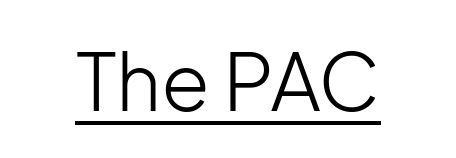
The image shows 79 px light sans-serif type, upright; set normal letter spacing, underlined; low stroke contrast and a medium x-height.
